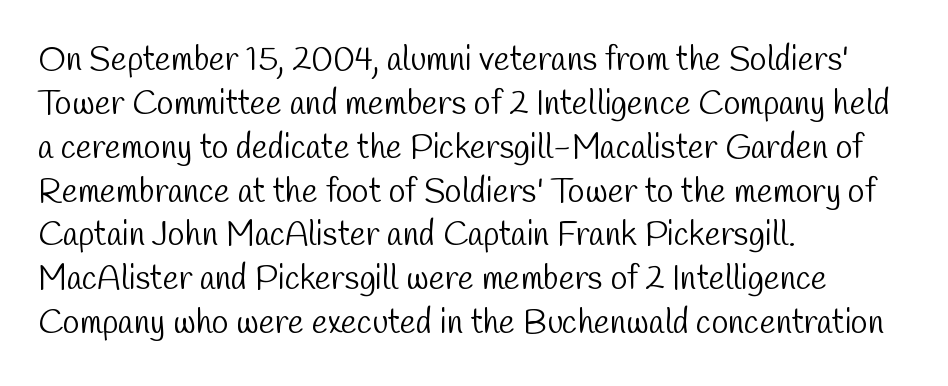
The image shows 34 px light, condensed sans-serif type; set left-aligned, normal line spacing (1.29x), normal letter spacing, not underlined; low stroke contrast and a medium x-height.
